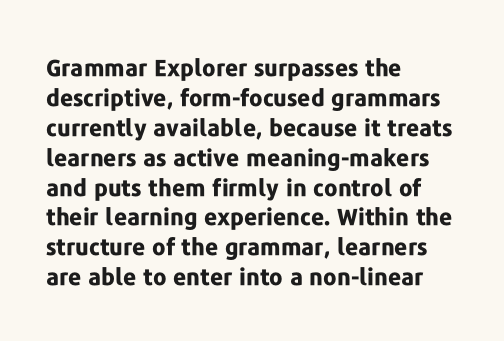
The image shows 23 px bold type, upright; set left-aligned, normal line spacing (1.3x), normal letter spacing, not underlined.
